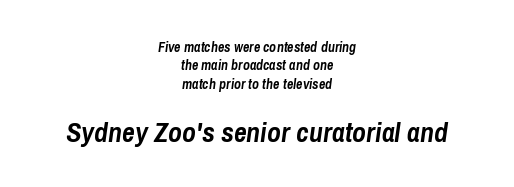
Look at the glyph heights: the lower group is clearly the bigger setting. The rendering applies a slant to the glyphs. Stroke thickness is high; the sample reads as a true bold. Nobody drew a line under any word here.
